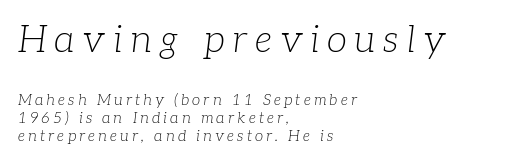
Q: Is the text bold? A: No.
Q: Is the text italic (slanted)? A: Yes, it leans right by about 7 degrees.
Q: Is the typeface a serif or a sans-serif typeface? A: Serif.
Q: Is the text underlined? A: No.
Q: How is the paragraph aligned? A: Left-aligned.
Q: Is the spacing between letters normal or unusually wide? A: Unusually wide.
Q: Which block of text is set in a larger size, the first (top) or the second (bottom)? A: The first (top) one.
Q: Width (condensed, normal, or wide)? A: Normal.
Q: Stroke contrast? A: Low.
Q: x-height? A: Medium.
Q: Monospaced? A: No.
